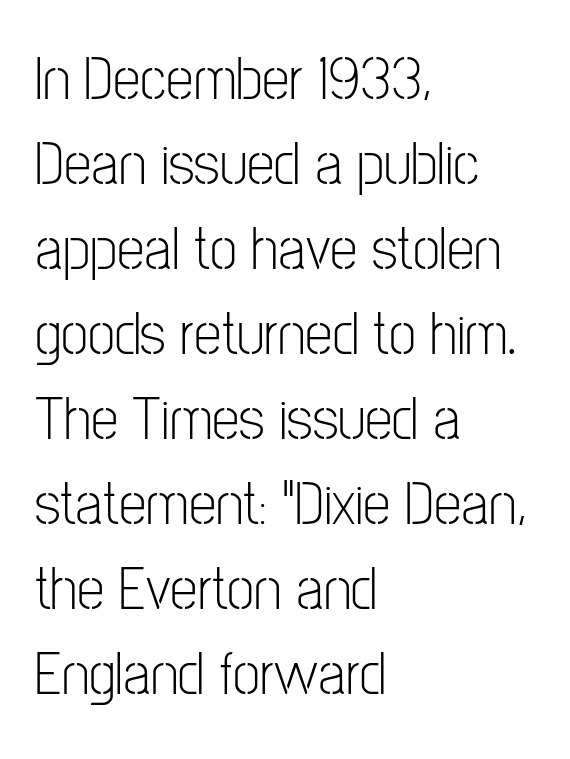
The image shows 62 px light, condensed sans-serif type, upright; set left-aligned, normal line spacing (1.37x), normal letter spacing, not underlined; low stroke contrast and a medium x-height.
